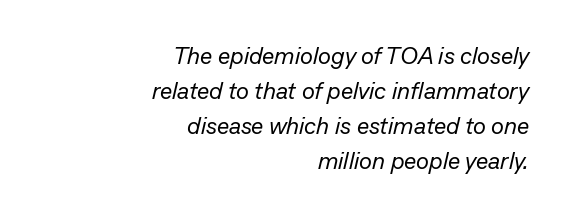
The image shows 24 px text type, italic (leaning right); set right-aligned, normal line spacing (1.46x), normal letter spacing, not underlined.
